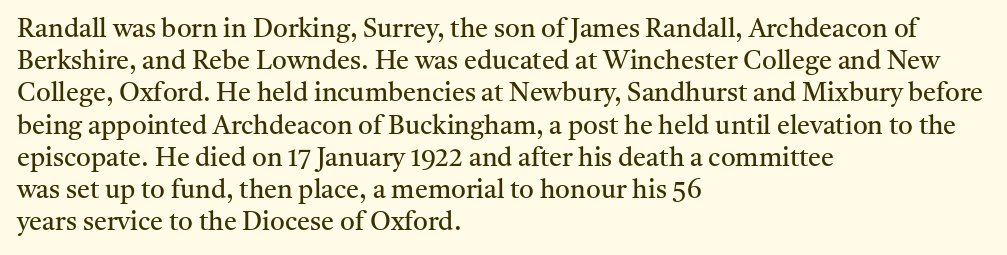
Q: Is the text bold? A: No.
Q: Is the text italic (slanted)? A: No, it is upright.
Q: Is the text underlined? A: No.
Q: How is the paragraph aligned? A: Left-aligned.
Q: Is the spacing between letters normal or unusually wide? A: Normal.
